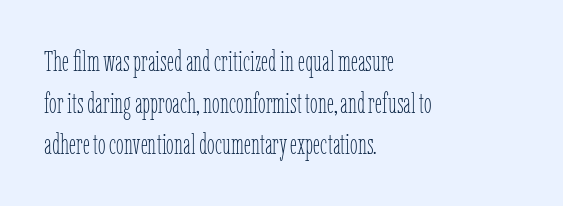
The image shows 28 px thin, condensed type, upright; set left-aligned, normal line spacing (1.49x), normal letter spacing, not underlined; low stroke contrast and a medium x-height.
